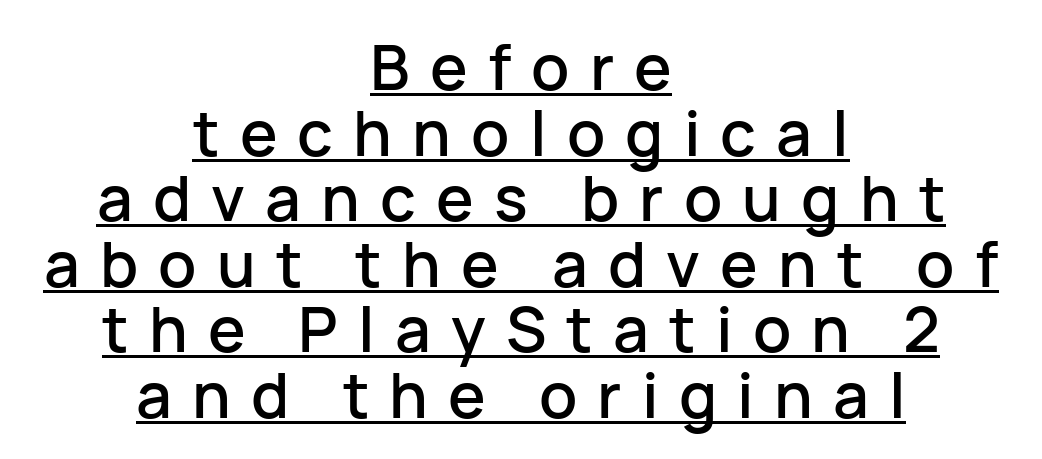
The rendering uses a small line-height, squeezing the rows. This sample has the flowing, uneven cadence of proportional lettering. This rendering widens character spacing well past its baseline value. A centered setting, common on invitations and titles, is used for this passage.
